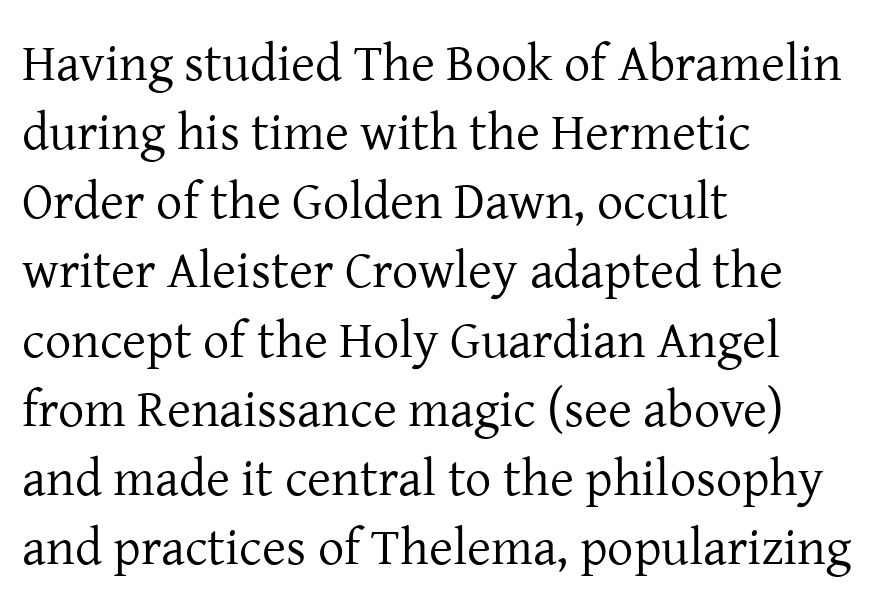
The image shows 52 px regular-weight serif type, upright; set left-aligned, normal line spacing (1.33x), normal letter spacing, not underlined; low stroke contrast and a medium x-height.
